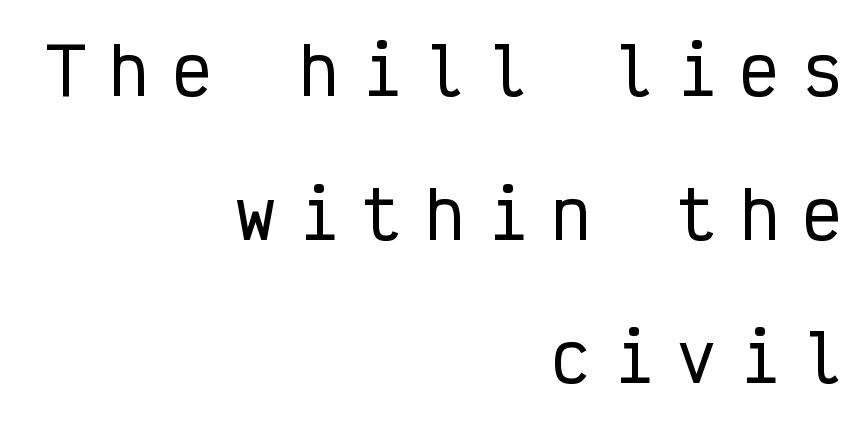
A typesetter would call this monospace, since all characters share one set width. Quick note: underline off. A typesetter would call this leading open, well beyond the default. Horizontal alignment here is rightward, an uncommon choice for prose.
